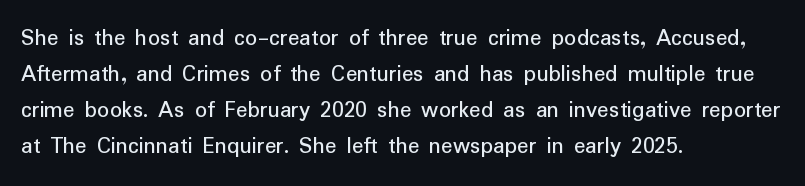
You can tell it's not italic because the verticals are truly vertical. Whoever set this chose a conventional vertical rhythm. The line texture is even and compact thanks to regular tracking. Each row of text sits above clean, open space.
